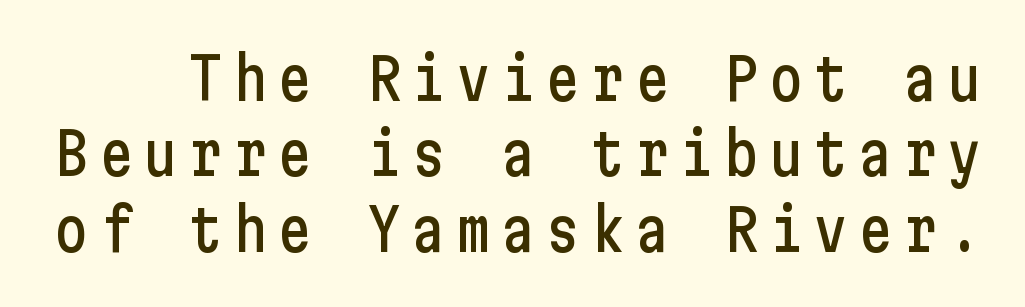
{"serif": "no", "italic": "no", "width": "condensed", "stroke_contrast": "low", "x_height": "medium", "underline": "no", "line_spacing": "normal", "line_spacing_ratio": 1.3, "glyph_px": 58}
